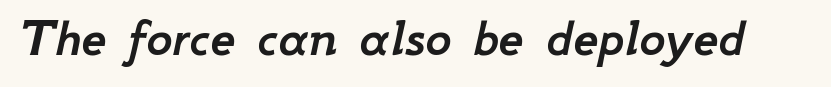
Italic: yes, the glyphs are oblique. The words here are not underlined. The rendering keeps characters at their native spacing. Think of a printed novel: that variable character pitch is what you see here.
